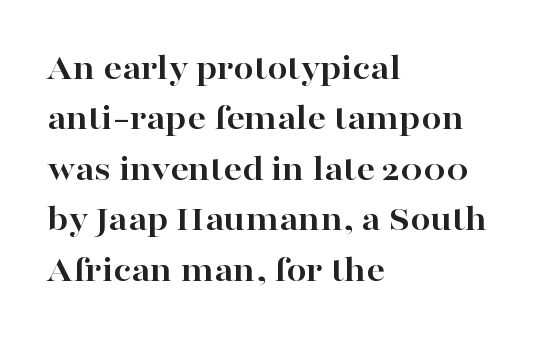
The face used here is proportionally spaced, like ordinary book or web type. This is the regular roman posture of the typeface. You can tell from the footed stems that serif type was used. Is the type bold? Yes — the strokes are clearly thick and heavy. Caption: standard tracking, unaltered. Horizontal alignment here is leftward, the default for most running prose.
